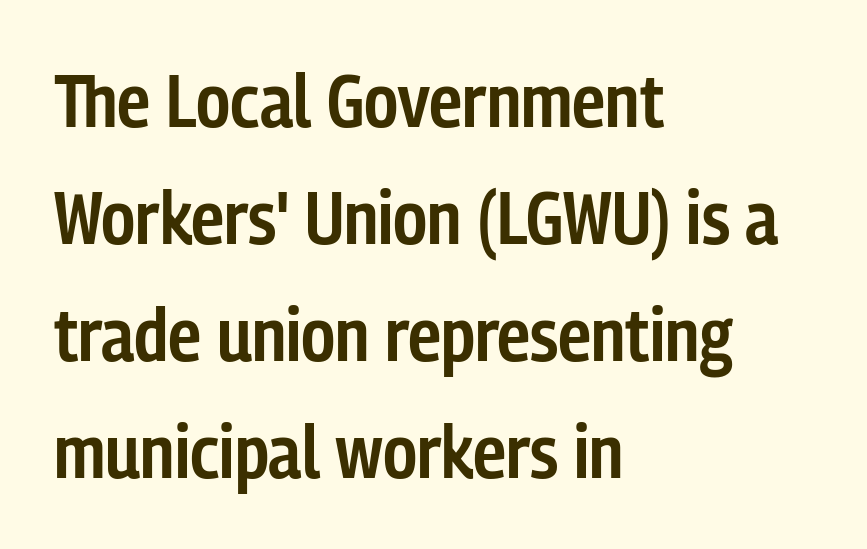
Looks like regular typesetting: each glyph gets only the width it needs. A typesetter would call this zero additional tracking. A clean baseline with only descenders dipping below it. Each glyph is drawn with semibold strokes, heavier than normal yet not fully bold. Reading down the column, the eye jumps a familiar distance to each next line. Each letter's strokes conclude bluntly, with no projecting serifs.
